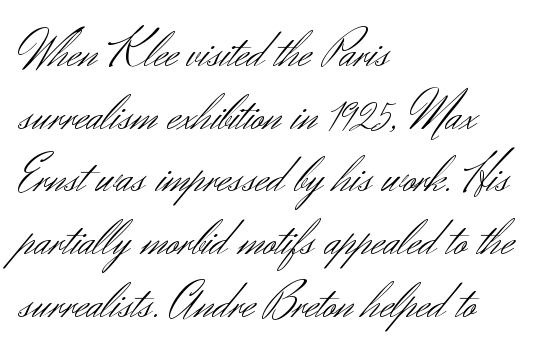
Q: Is the text bold? A: No.
Q: Is the text italic (slanted)? A: Yes.
Q: Is the typeface a serif or a sans-serif typeface? A: Sans-serif.
Q: Is the text underlined? A: No.
Q: How is the paragraph aligned? A: Left-aligned.
Q: Is the spacing between letters normal or unusually wide? A: Normal.
Q: Width (condensed, normal, or wide)? A: Normal.
Q: Stroke contrast? A: Medium.
Q: x-height? A: Small.
Q: Monospaced? A: No.
